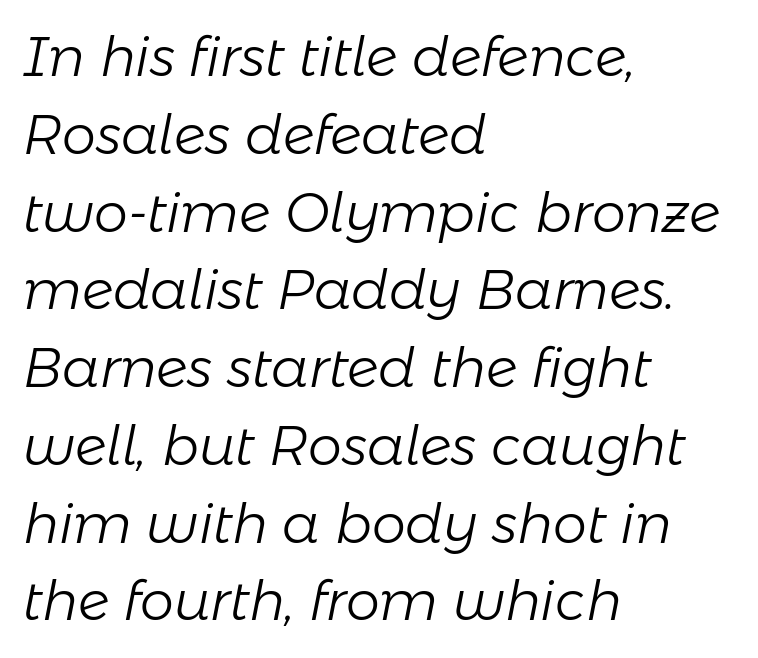
Proportional: the letters do not fall into vertical columns. Quick note: interline space is typical. These lines stack with their left ends in a neat column. Characters are canted at an angle relative to the baseline's perpendicular.
